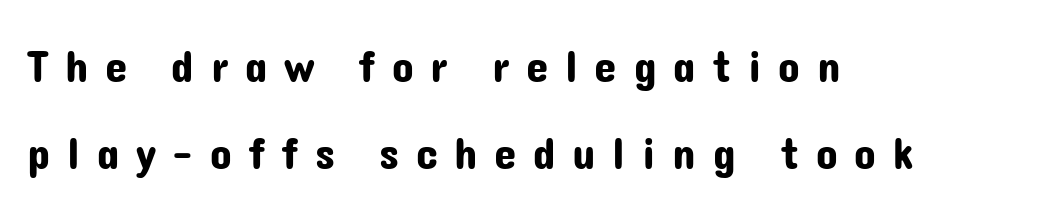
Posture: upright roman. The face used here is rendered with a markedly widened letterfit. Loosely led — the rows are spread out. These lines are set flush left with a ragged right edge.
